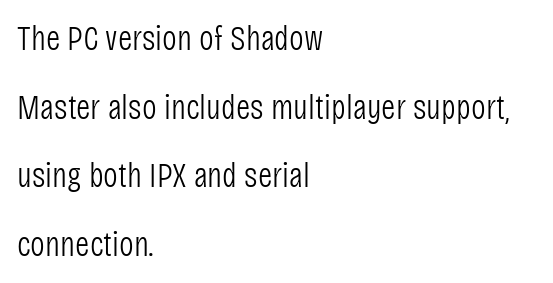
Q: Is the text bold? A: No.
Q: Is the text italic (slanted)? A: No, it is upright.
Q: Is the typeface a serif or a sans-serif typeface? A: Sans-serif.
Q: Is the text underlined? A: No.
Q: How is the paragraph aligned? A: Left-aligned.
Q: Is the spacing between letters normal or unusually wide? A: Normal.
Q: Is the spacing between lines tight, normal or loose? A: Loose.
Q: Width (condensed, normal, or wide)? A: Condensed.
Q: Stroke contrast? A: Low.
Q: x-height? A: Large.
Q: Monospaced? A: No.
